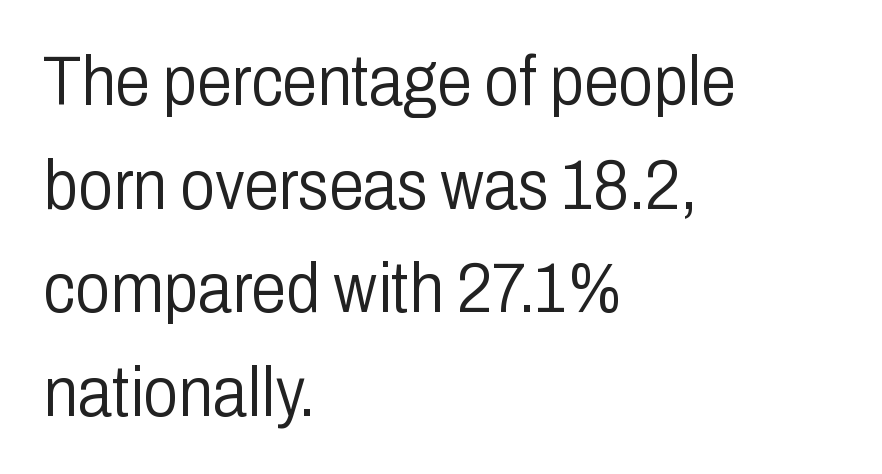
The image shows 70 px light, condensed sans-serif type, upright; set left-aligned, normal line spacing (1.48x), normal letter spacing, not underlined; low stroke contrast and a medium x-height.
